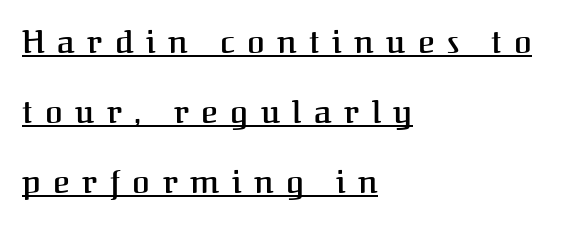
The image shows 32 px semibold serif type, upright; set left-aligned, loose line spacing (2.19x), unusually wide letter spacing (+0.39 em), underlined; medium stroke contrast and a medium x-height.
